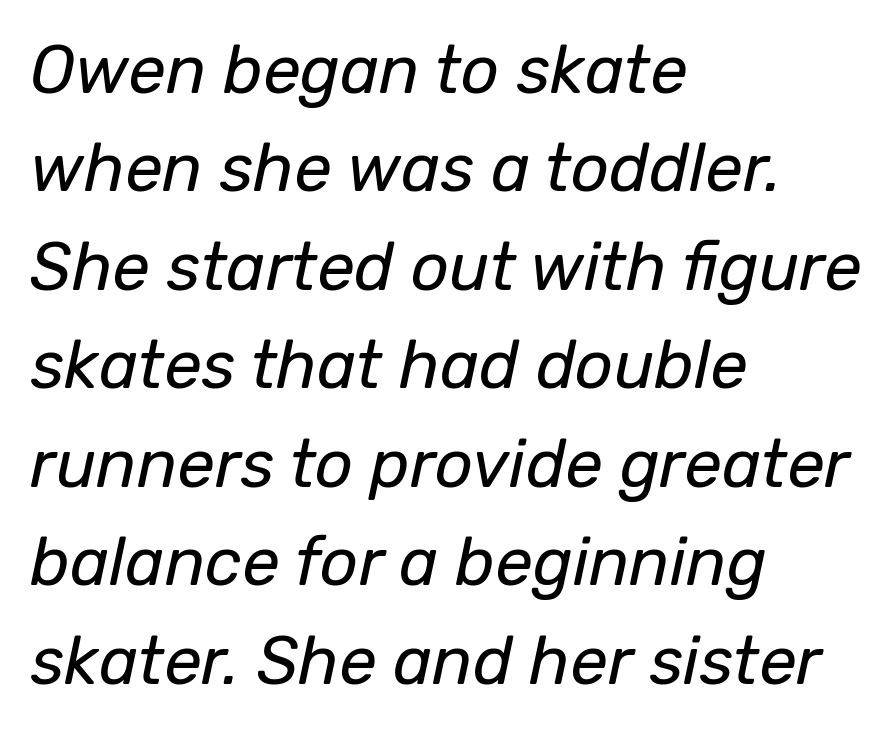
The image shows 67 px regular-weight type, italic (leaning right); set left-aligned, normal line spacing (1.47x), normal letter spacing, not underlined; low stroke contrast and a medium x-height.
